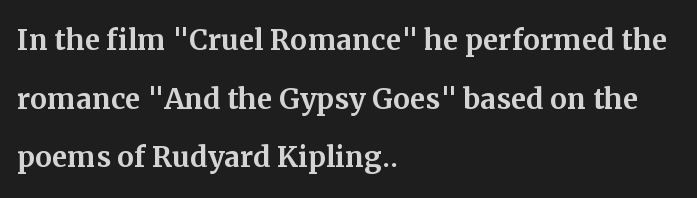
Q: Is the text italic (slanted)? A: No, it is upright.
Q: Is the typeface a serif or a sans-serif typeface? A: Serif.
Q: Is the text underlined? A: No.
Q: How is the paragraph aligned? A: Left-aligned.
Q: Is the spacing between letters normal or unusually wide? A: Normal.
Q: Is the spacing between lines tight, normal or loose? A: Normal.
Q: Width (condensed, normal, or wide)? A: Normal.
Q: Stroke contrast? A: Medium.
Q: x-height? A: Medium.
Q: Monospaced? A: No.
